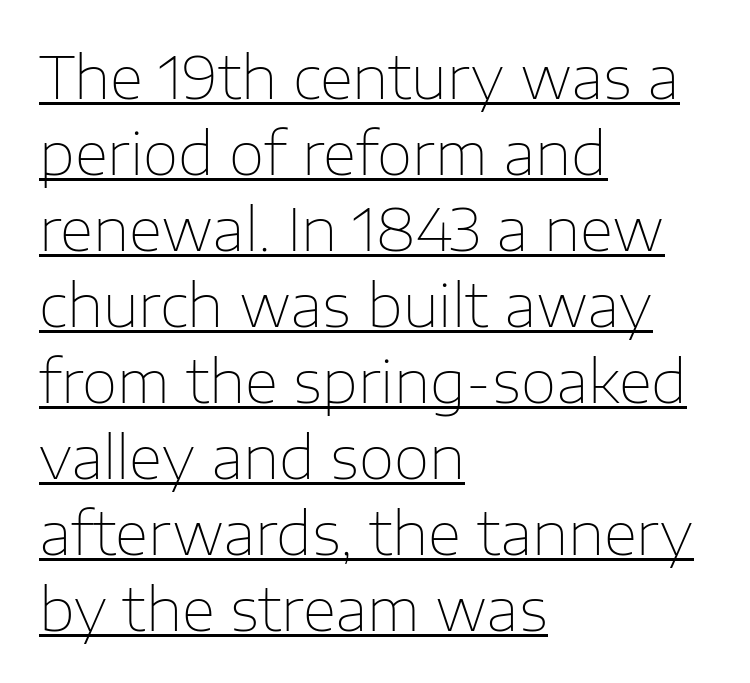
The image shows 58 px thin sans-serif type, upright; set left-aligned, normal line spacing (1.31x), normal letter spacing, underlined; low stroke contrast and a medium x-height.
